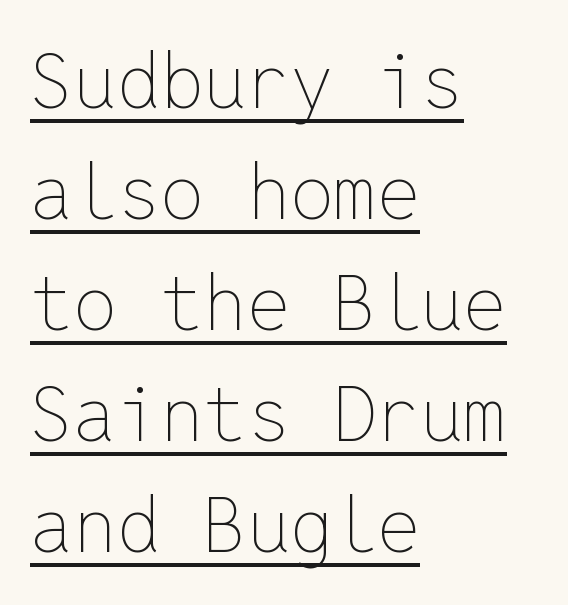
What decoration does the sample have? An underline. The passage is arranged the way most books set body copy — flush left. The letters sit at their default tracking, neither squeezed nor spread. The lettering stays uniformly vertical, giving the passage a roman look. Leading matches the norm, producing a regular column. Monospaced: the letters line up in strict vertical columns.
